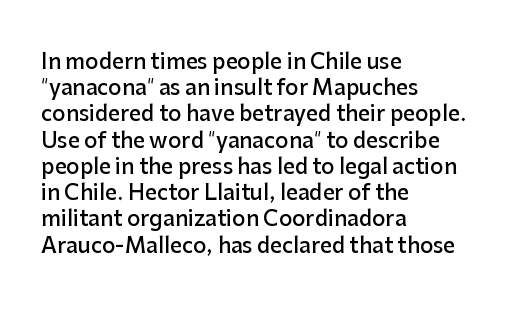
Just letters on the line, the space beneath them empty. Evenly set lines give the paragraph a standard silhouette. Compared with a centered layout, this one pins lines to the left instead. Letter spacing: default.
